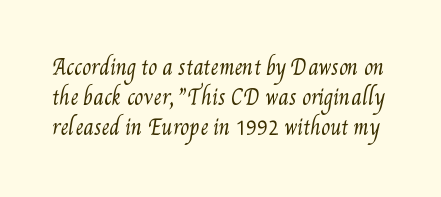
The image shows 20 px text type; set normal line spacing (1.49x), normal letter spacing, not underlined.
